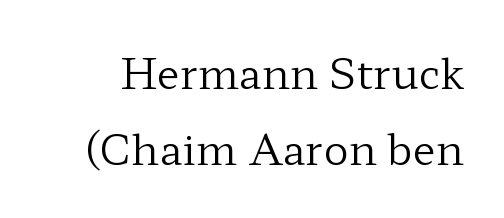
Q: Is the text bold? A: No.
Q: Is the text italic (slanted)? A: No, it is upright.
Q: Is the typeface a serif or a sans-serif typeface? A: Serif.
Q: Is the text underlined? A: No.
Q: Is the spacing between letters normal or unusually wide? A: Normal.
Q: Width (condensed, normal, or wide)? A: Wide.
Q: Stroke contrast? A: Low.
Q: x-height? A: Medium.
Q: Monospaced? A: No.
